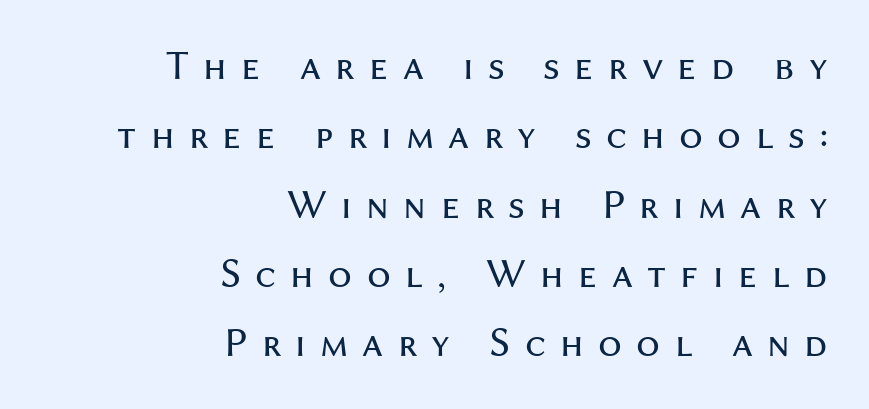
The image shows 42 px regular-weight sans-serif type, upright; set right-aligned, normal line spacing (1.65x), unusually wide letter spacing (+0.34 em), not underlined; medium stroke contrast and a medium x-height.
